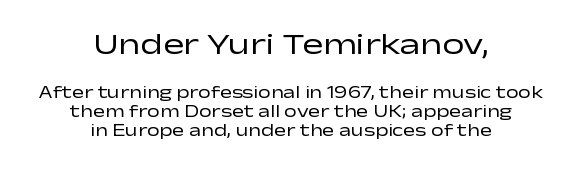
Q: Is the text bold? A: No.
Q: Is the text italic (slanted)? A: No, it is upright.
Q: Is the typeface a serif or a sans-serif typeface? A: Sans-serif.
Q: Is the text underlined? A: No.
Q: How is the paragraph aligned? A: Centered.
Q: Is the spacing between letters normal or unusually wide? A: Normal.
Q: Is the spacing between lines tight, normal or loose? A: Tight.
Q: Which block of text is set in a larger size, the first (top) or the second (bottom)? A: The first (top) one.
Q: Width (condensed, normal, or wide)? A: Wide.
Q: Stroke contrast? A: Low.
Q: x-height? A: Medium.
Q: Monospaced? A: No.
